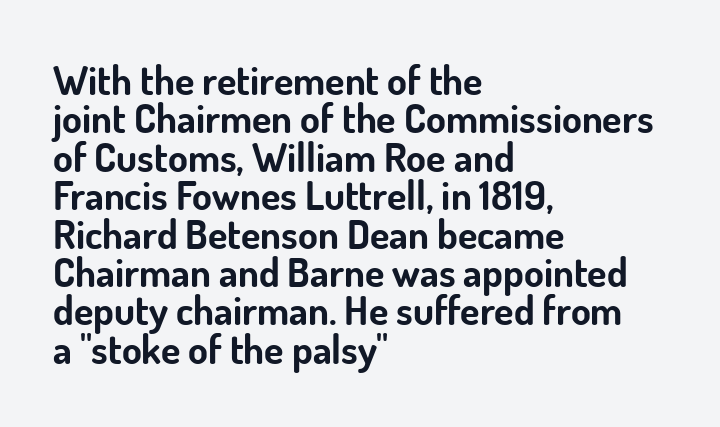
Regarding leading, the lines here are crowded together. Upright lettering throughout. Only glyphs here, with clear space below each row. Do the characters align in a grid? No, the font is proportional. Reading down the block, your eye returns to a fixed left position each line.
